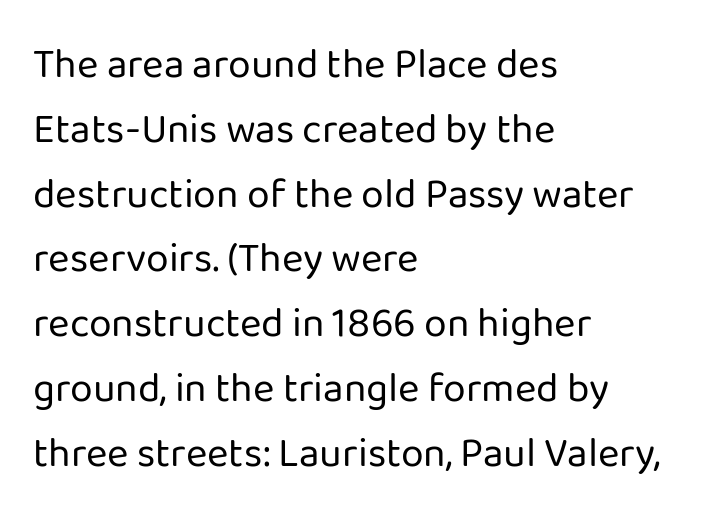
Q: Is the text bold? A: No.
Q: Is the text italic (slanted)? A: No, it is upright.
Q: Is the typeface a serif or a sans-serif typeface? A: Sans-serif.
Q: Is the text underlined? A: No.
Q: How is the paragraph aligned? A: Left-aligned.
Q: Is the spacing between letters normal or unusually wide? A: Normal.
Q: Is the spacing between lines tight, normal or loose? A: Normal.
Q: Width (condensed, normal, or wide)? A: Normal.
Q: Stroke contrast? A: Low.
Q: x-height? A: Medium.
Q: Monospaced? A: No.
